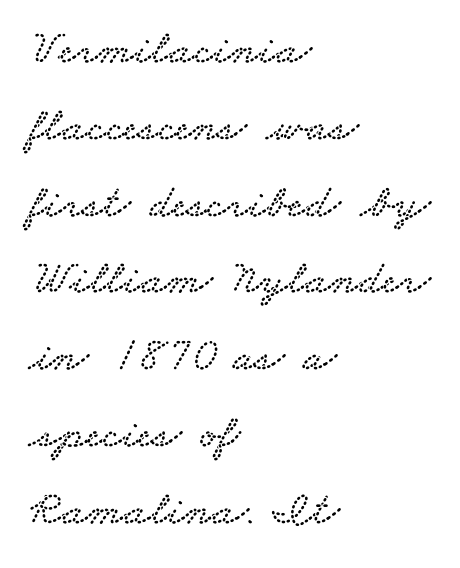
Q: Is the typeface a serif or a sans-serif typeface? A: Serif.
Q: Is the text underlined? A: No.
Q: How is the paragraph aligned? A: Left-aligned.
Q: Is the spacing between letters normal or unusually wide? A: Normal.
Q: Is the spacing between lines tight, normal or loose? A: Normal.
Q: Width (condensed, normal, or wide)? A: Wide.
Q: Stroke contrast? A: Low.
Q: x-height? A: Small.
Q: Monospaced? A: No.
